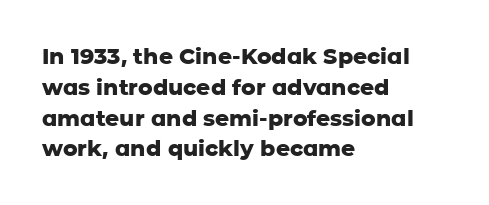
Q: Is the text bold? A: Yes.
Q: Is the text italic (slanted)? A: No, it is upright.
Q: Is the text underlined? A: No.
Q: How is the paragraph aligned? A: Left-aligned.
Q: Is the spacing between letters normal or unusually wide? A: Normal.
Q: Is the spacing between lines tight, normal or loose? A: Normal.
